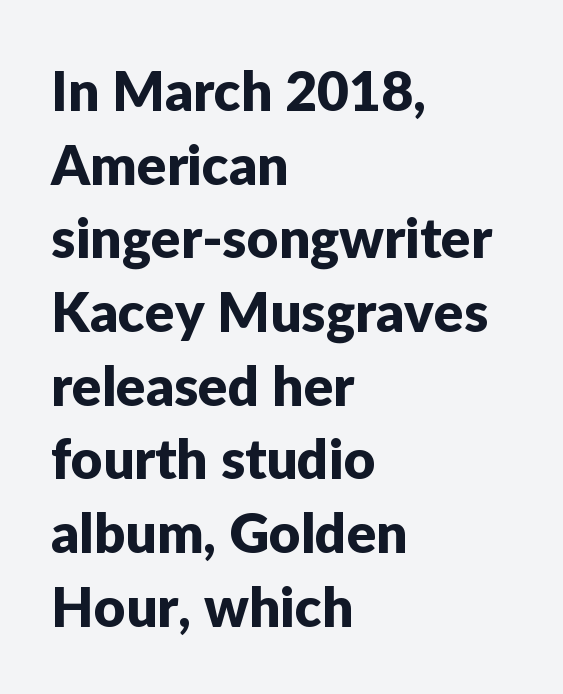
Q: Is the text italic (slanted)? A: No, it is upright.
Q: Is the typeface a serif or a sans-serif typeface? A: Sans-serif.
Q: Is the text underlined? A: No.
Q: How is the paragraph aligned? A: Left-aligned.
Q: Is the spacing between letters normal or unusually wide? A: Normal.
Q: Is the spacing between lines tight, normal or loose? A: Normal.
Q: Width (condensed, normal, or wide)? A: Normal.
Q: Stroke contrast? A: Low.
Q: x-height? A: Medium.
Q: Monospaced? A: No.
